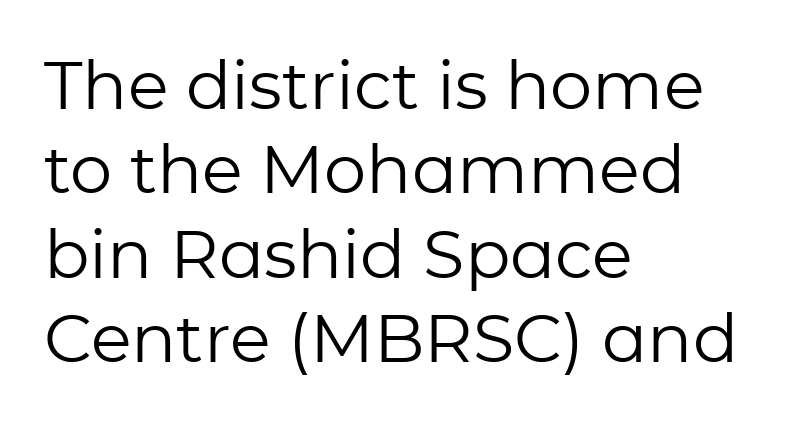
The space between consecutive lines is moderate. Think of a printed novel: that variable character pitch is what you see here. There is no visible air inserted between adjacent glyphs. The compositor pushed each line to the left boundary. Nobody drew a line under any word here. Look at the bottom of the vertical strokes: they stop flat, with no serifs.
